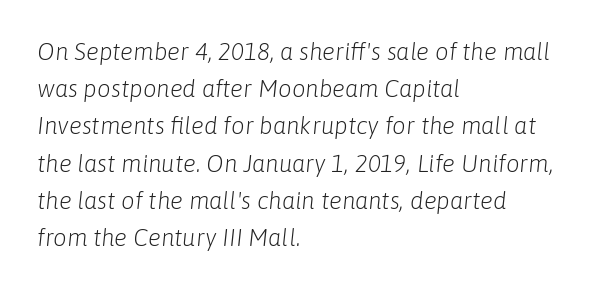
Q: Is the text bold? A: No.
Q: Is the text italic (slanted)? A: Yes, it leans right by about 6 degrees.
Q: Is the text underlined? A: No.
Q: How is the paragraph aligned? A: Left-aligned.
Q: Is the spacing between letters normal or unusually wide? A: Normal.
Q: Is the spacing between lines tight, normal or loose? A: Normal.
